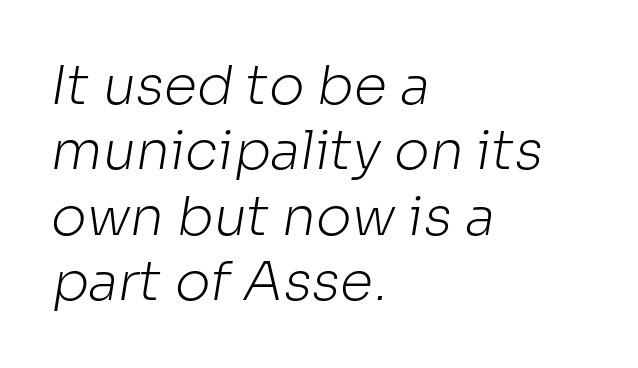
Q: Is the text bold? A: No.
Q: Is the typeface a serif or a sans-serif typeface? A: Sans-serif.
Q: Is the text underlined? A: No.
Q: How is the paragraph aligned? A: Left-aligned.
Q: Is the spacing between letters normal or unusually wide? A: Normal.
Q: Width (condensed, normal, or wide)? A: Normal.
Q: Stroke contrast? A: Low.
Q: x-height? A: Medium.
Q: Monospaced? A: No.
